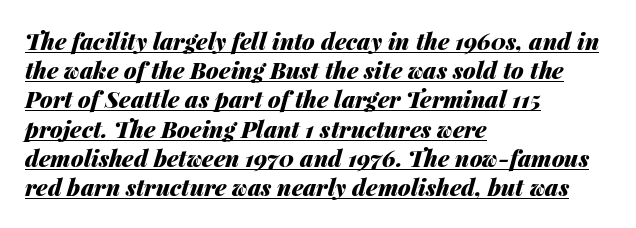
Q: Is the text bold? A: Yes.
Q: Is the text italic (slanted)? A: Yes, it leans right by about 14 degrees.
Q: Is the text underlined? A: Yes.
Q: How is the paragraph aligned? A: Left-aligned.
Q: Is the spacing between letters normal or unusually wide? A: Normal.
Q: Is the spacing between lines tight, normal or loose? A: Normal.
